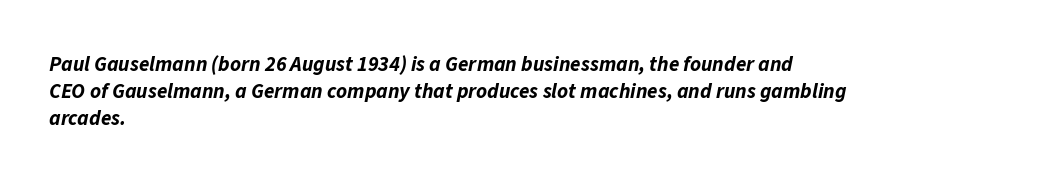
Vertically, the passage feels balanced, rows spaced as you'd expect. This rendering uses left alignment, leaving the right contour irregular. Thick stems and heavy bowls — unmistakably bold. The font's italic variant was chosen for this text. Underlining? Definitely not there. The type is set solid horizontally, with unmodified tracking.
